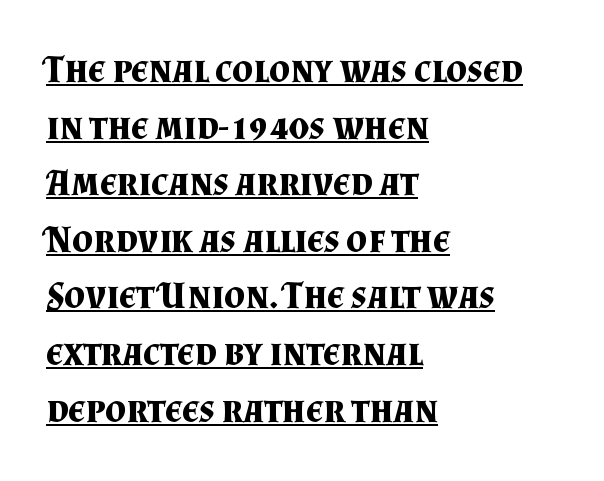
{"serif": "yes", "italic": "no", "bold": "yes", "weight": "bold", "width": "normal", "stroke_contrast": "medium", "x_height": "small", "monospaced": "no", "underline": "yes", "align": "left", "line_spacing": "normal", "line_spacing_ratio": 1.53, "letter_spacing": "normal", "letter_spacing_em": 0.0, "glyph_px": 37}
